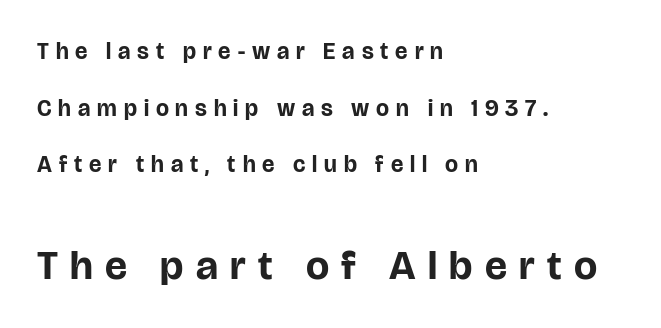
Thick stems and heavy bowls — unmistakably bold. Each row of text sits above clean, open space. Every character sits straight up, as roman type does. In terms of leading, this rendering errs on the spacious side. Note the varied advance widths — an 'i' is clearly narrower than an 'm'.
